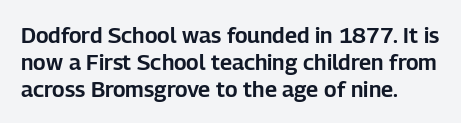
The image shows 22 px text type, upright; set left-aligned, line spacing 1.22x, normal letter spacing, not underlined.
